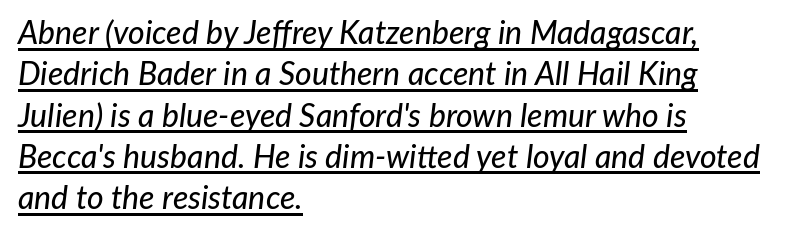
Q: Is the text italic (slanted)? A: Yes, it leans right by about 7 degrees.
Q: Is the text underlined? A: Yes.
Q: How is the paragraph aligned? A: Left-aligned.
Q: Is the spacing between letters normal or unusually wide? A: Normal.
Q: Is the spacing between lines tight, normal or loose? A: Normal.
Q: Width (condensed, normal, or wide)? A: Normal.
Q: Stroke contrast? A: Low.
Q: x-height? A: Medium.
Q: Monospaced? A: No.
